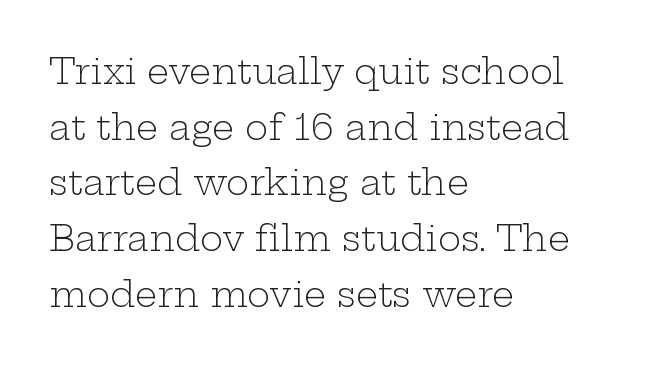
{"serif": "yes", "italic": "no", "bold": "no", "weight": "light", "width": "wide", "stroke_contrast": "low", "x_height": "medium", "monospaced": "no", "underline": "no", "align": "left", "line_spacing": "normal", "line_spacing_ratio": 1.59, "letter_spacing": "normal", "letter_spacing_em": 0.0, "glyph_px": 35}
